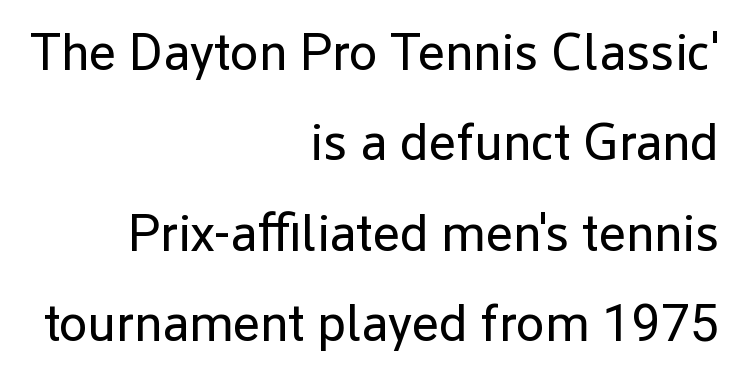
The image shows 52 px regular-weight sans-serif type, upright; set right-aligned, line spacing 1.74x, normal letter spacing, not underlined; low stroke contrast and a medium x-height.
